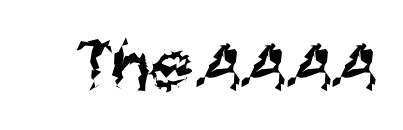
{"serif": "no", "bold": "no", "weight": "regular", "width": "condensed", "stroke_contrast": "medium", "x_height": "large", "monospaced": "no", "underline": "no", "letter_spacing": "normal", "letter_spacing_em": 0.0, "glyph_px": 77}
